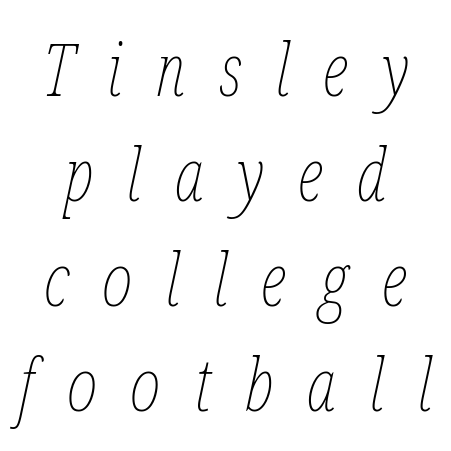
Q: Is the text bold? A: No.
Q: Is the text italic (slanted)? A: Yes, it leans right by about 12 degrees.
Q: Is the text underlined? A: No.
Q: Is the spacing between letters normal or unusually wide? A: Unusually wide.
Q: Is the spacing between lines tight, normal or loose? A: Normal.
Q: Width (condensed, normal, or wide)? A: Condensed.
Q: Stroke contrast? A: Low.
Q: x-height? A: Medium.
Q: Monospaced? A: No.
